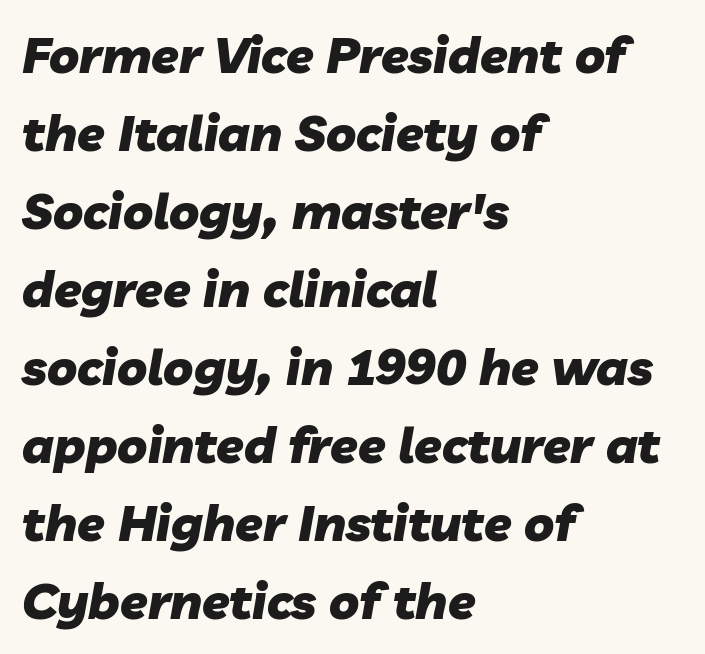
Each row of text sits above clean, open space. These lines carry a lot of weight — the face is fully bold. The text block is weighted toward the left margin, trailing off unevenly rightward. Honestly, the row spacing looks completely unremarkable. Honestly, the letter spacing is just normal — you wouldn't notice it. Each letter keeps its own natural width here, so spacing adapts to shape.
